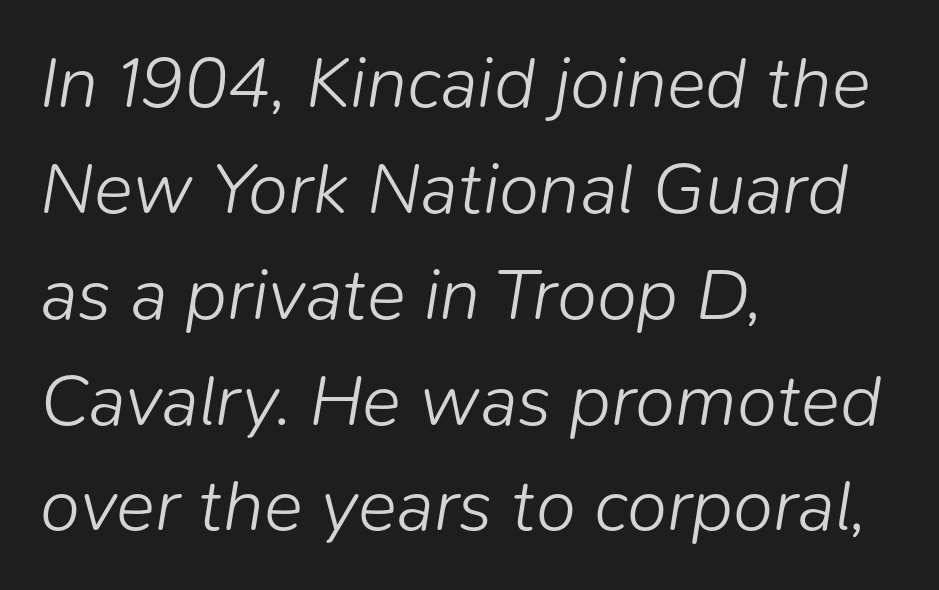
{"italic": "yes", "lean": "right", "slant_degrees": 9, "bold": "no", "weight": "light", "width": "normal", "stroke_contrast": "low", "x_height": "medium", "monospaced": "no", "underline": "no", "align": "left", "line_spacing": "normal", "line_spacing_ratio": 1.45, "letter_spacing": "normal", "letter_spacing_em": 0.0, "glyph_px": 73}
